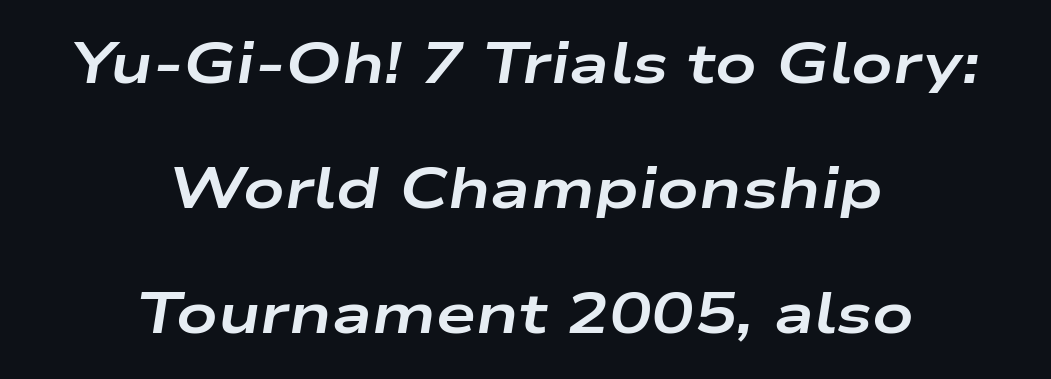
The image shows 57 px bold, wide type, italic (leaning right); set centered, loose line spacing (2.19x), normal letter spacing, not underlined; low stroke contrast and a medium x-height.
